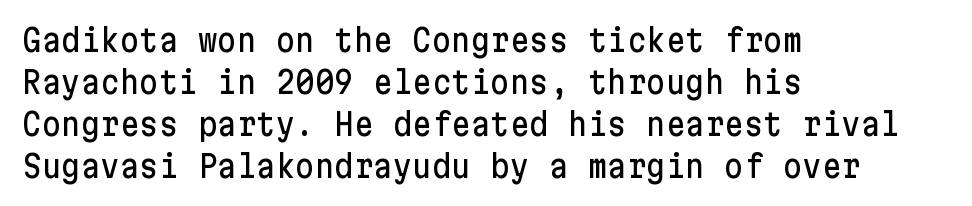
{"serif": "no", "italic": "no", "width": "normal", "stroke_contrast": "low", "x_height": "medium", "underline": "no", "align": "left", "line_spacing": "normal", "line_spacing_ratio": 1.4, "letter_spacing": "normal", "letter_spacing_em": 0.0, "glyph_px": 30}
